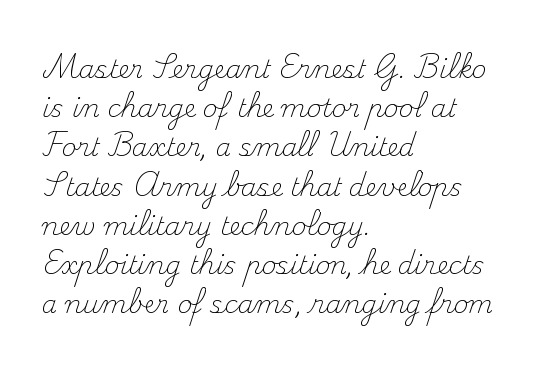
Is this a heavy cut? Hardly; it is regular or lighter. In CSS terms this would be text-align: left. Words appear dense and cohesive because spacing is normal. The gap between lines stays unmarked. Reading down the column, the eye jumps a familiar distance to each next line.
